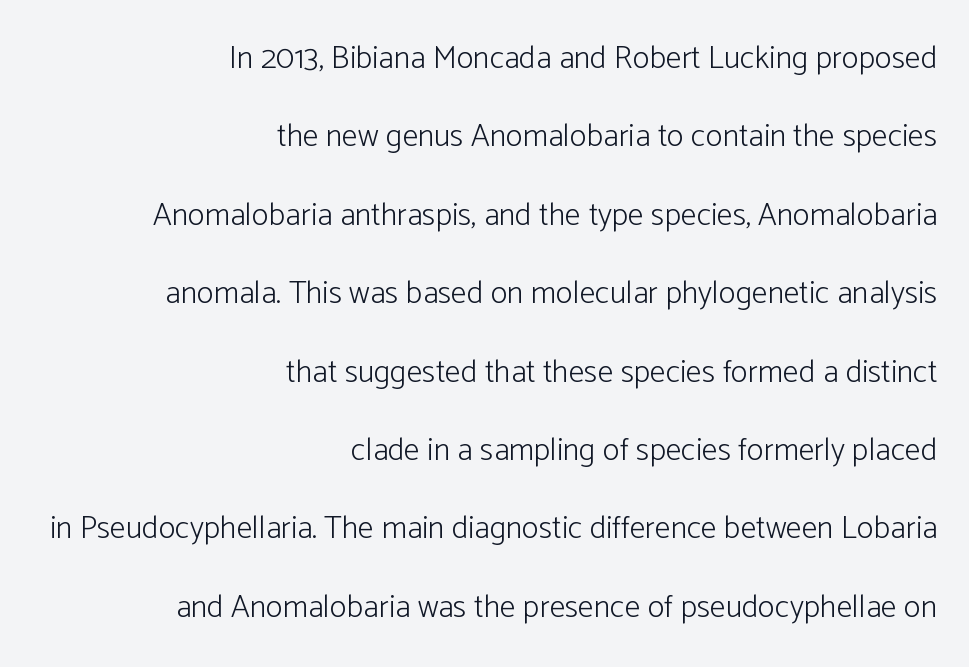
These lines are rendered in a variable-pitch font. The letters sit at their default tracking, neither squeezed nor spread. Quick note: not italic, upright. Note: no serifs on the glyphs. Casual observation: everything's shoved over to the right.
